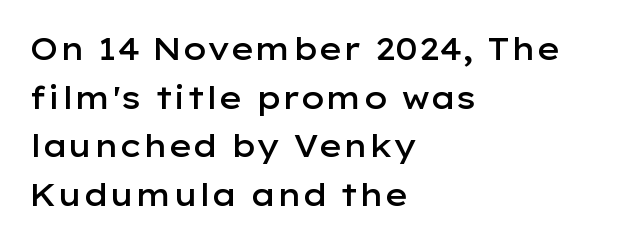
The rendering uses a semibold face; strokes are thickened but not to full bold. This sample has the flowing, uneven cadence of proportional lettering. The glyphs in this specimen are sans serif. Line spacing here is normal. Spacing between characters is what you'd get straight out of the box.
